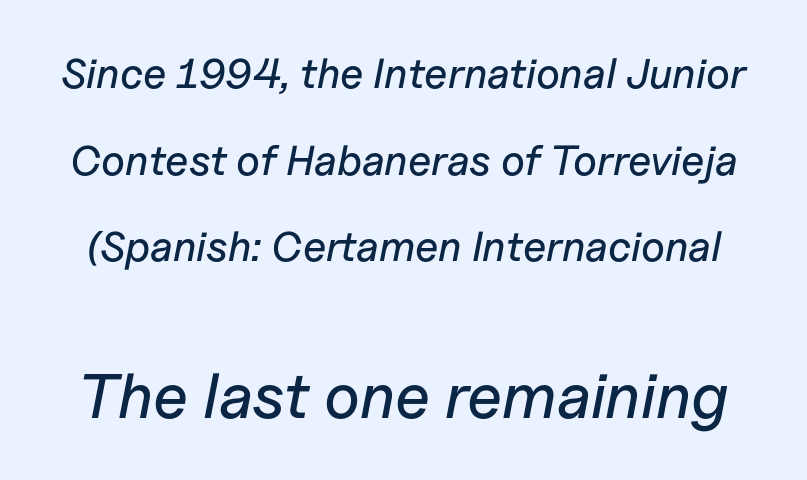
Q: Is the text italic (slanted)? A: Yes, it leans right by about 11 degrees.
Q: Is the text underlined? A: No.
Q: Is the spacing between letters normal or unusually wide? A: Normal.
Q: Is the spacing between lines tight, normal or loose? A: Loose.
Q: Which block of text is set in a larger size, the first (top) or the second (bottom)? A: The second (bottom) one.
Q: Width (condensed, normal, or wide)? A: Normal.
Q: Stroke contrast? A: Low.
Q: x-height? A: Medium.
Q: Monospaced? A: No.
